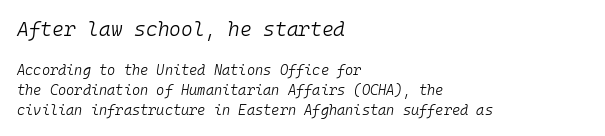
The image shows 20 px text type, italic (leaning right); set left-aligned, normal line spacing (1.43x), normal letter spacing, not underlined; the first (top) block is 1.43x larger.
